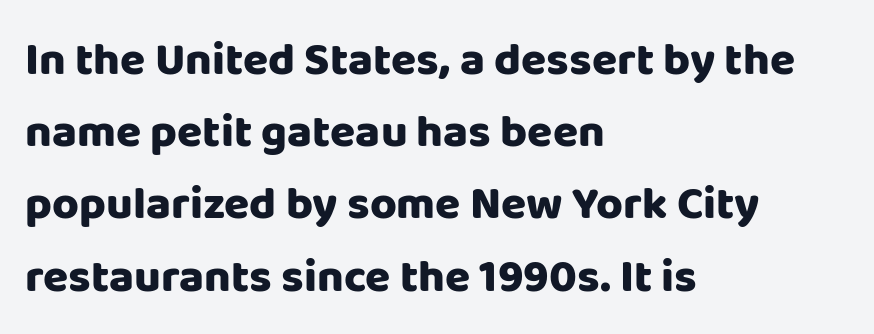
This block has exactly the height ordinary leading produces. The line texture is even and compact thanks to regular tracking. To sum up the face: it is a sans, with no serifs. Do the characters align in a grid? No, the font is proportional.
